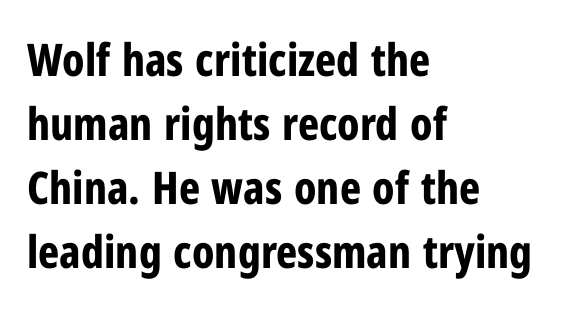
Q: Is the text bold? A: Yes.
Q: Is the text italic (slanted)? A: No, it is upright.
Q: Is the typeface a serif or a sans-serif typeface? A: Sans-serif.
Q: Is the text underlined? A: No.
Q: How is the paragraph aligned? A: Left-aligned.
Q: Is the spacing between letters normal or unusually wide? A: Normal.
Q: Is the spacing between lines tight, normal or loose? A: Normal.
Q: Width (condensed, normal, or wide)? A: Condensed.
Q: Stroke contrast? A: Low.
Q: x-height? A: Medium.
Q: Monospaced? A: No.
